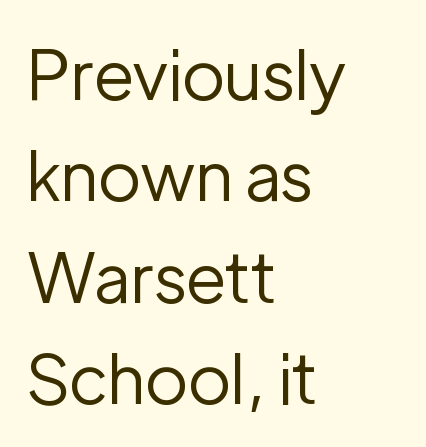
Q: Is the text bold? A: No.
Q: Is the text italic (slanted)? A: No, it is upright.
Q: Is the typeface a serif or a sans-serif typeface? A: Sans-serif.
Q: Is the text underlined? A: No.
Q: How is the paragraph aligned? A: Left-aligned.
Q: Is the spacing between letters normal or unusually wide? A: Normal.
Q: Is the spacing between lines tight, normal or loose? A: Normal.
Q: Width (condensed, normal, or wide)? A: Normal.
Q: Stroke contrast? A: Low.
Q: x-height? A: Medium.
Q: Monospaced? A: No.
